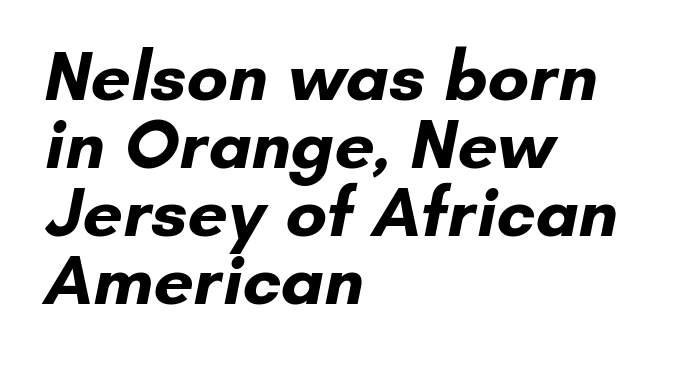
Q: Is the text bold? A: Yes.
Q: Is the typeface a serif or a sans-serif typeface? A: Sans-serif.
Q: Is the text underlined? A: No.
Q: How is the paragraph aligned? A: Left-aligned.
Q: Is the spacing between letters normal or unusually wide? A: Normal.
Q: Is the spacing between lines tight, normal or loose? A: Tight.
Q: Width (condensed, normal, or wide)? A: Normal.
Q: Stroke contrast? A: Low.
Q: x-height? A: Small.
Q: Monospaced? A: No.
